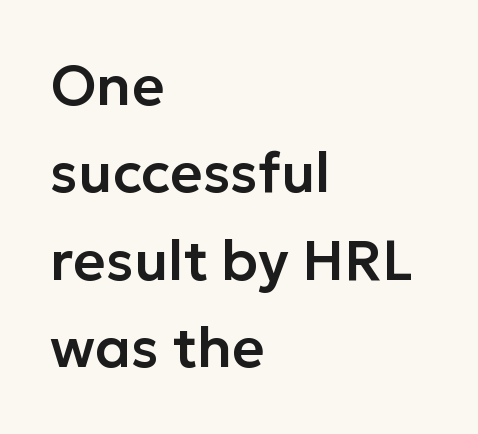
The image shows 56 px sans-serif type, upright; set left-aligned, normal line spacing (1.56x), normal letter spacing, not underlined; low stroke contrast and a medium x-height.
